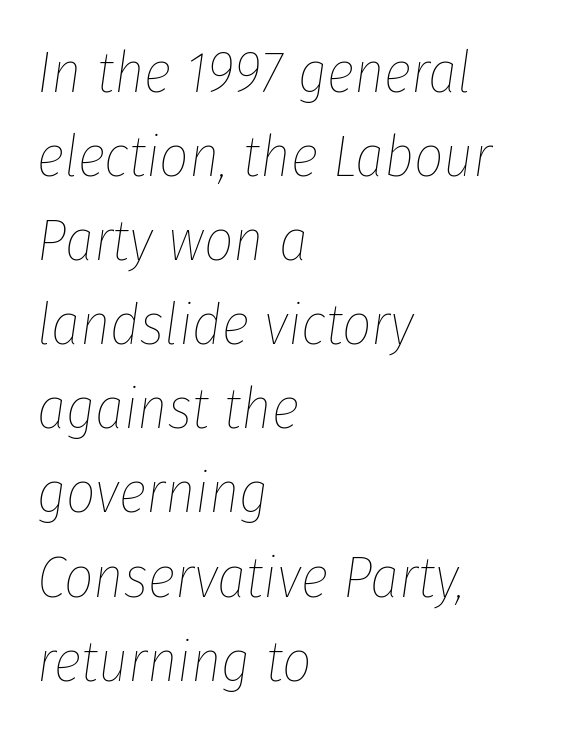
{"italic": "yes", "lean": "right", "slant_degrees": 8, "bold": "no", "weight": "thin", "width": "condensed", "stroke_contrast": "low", "x_height": "medium", "monospaced": "no", "underline": "no", "align": "left", "line_spacing": "normal", "line_spacing_ratio": 1.45, "letter_spacing": "normal", "letter_spacing_em": 0.0, "glyph_px": 58}
